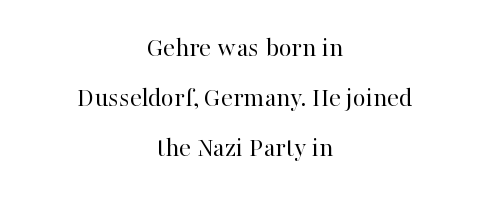
{"serif": "yes", "italic": "no", "bold": "no", "weight": "regular", "width": "normal", "stroke_contrast": "high", "x_height": "medium", "monospaced": "no", "underline": "no", "align": "center", "line_spacing_ratio": 1.79, "letter_spacing": "normal", "letter_spacing_em": 0.0, "glyph_px": 28}
